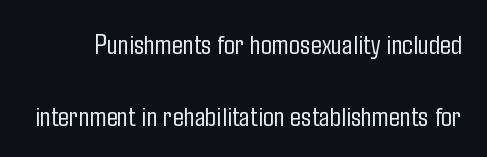
The typography opts for an upright posture over an oblique one. The strokes are not fattened; the text isn't bold. Observe the ordinary spacing: letters are neighbours, not strangers. In terms of leading, this rendering errs on the spacious side.
